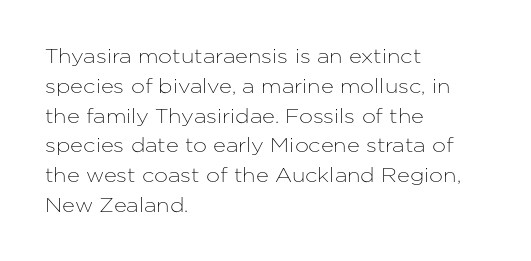
Q: Is the text italic (slanted)? A: No, it is upright.
Q: Is the text underlined? A: No.
Q: How is the paragraph aligned? A: Left-aligned.
Q: Is the spacing between letters normal or unusually wide? A: Normal.
Q: Is the spacing between lines tight, normal or loose? A: Normal.
